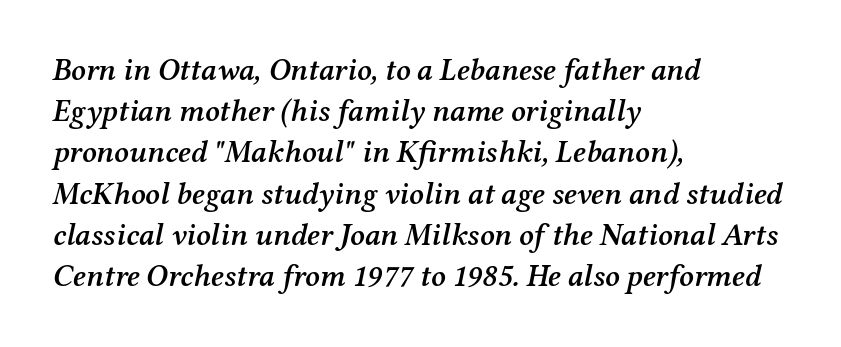
{"serif": "yes", "italic": "yes", "lean": "right", "slant_degrees": 12, "bold": "semi", "weight": "semibold", "width": "normal", "stroke_contrast": "medium", "x_height": "medium", "monospaced": "no", "underline": "no", "align": "left", "line_spacing": "normal", "line_spacing_ratio": 1.33, "letter_spacing": "normal", "letter_spacing_em": 0.0, "glyph_px": 31}
